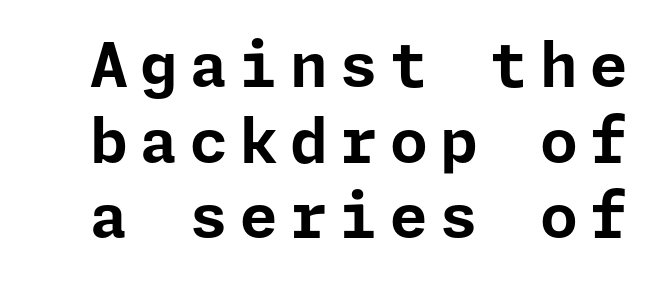
{"serif": "no", "italic": "no", "bold": "yes", "weight": "bold", "width": "normal", "stroke_contrast": "low", "x_height": "medium", "underline": "no", "line_spacing_ratio": 1.24, "letter_spacing": "wide", "letter_spacing_em": 0.2, "glyph_px": 61}
